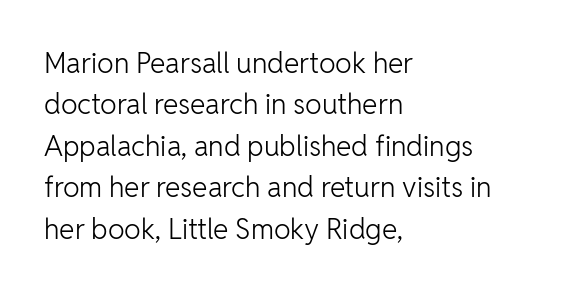
A light-to-regular cut is what we see here. To sum up the face: it is a sans, with no serifs. Looks like regular typesetting: each glyph gets only the width it needs. Unlike italic type, these characters show no tilt at all.
